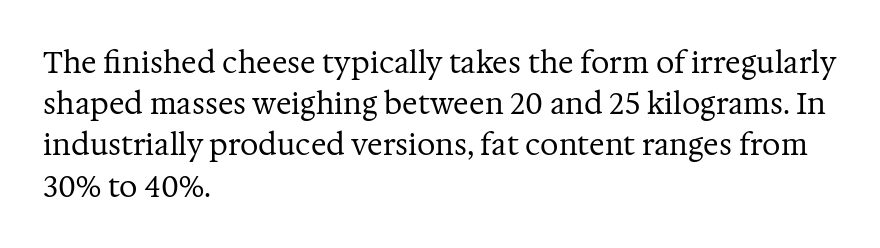
Q: Is the text bold? A: No.
Q: Is the text italic (slanted)? A: No, it is upright.
Q: Is the typeface a serif or a sans-serif typeface? A: Serif.
Q: Is the text underlined? A: No.
Q: How is the paragraph aligned? A: Left-aligned.
Q: Is the spacing between letters normal or unusually wide? A: Normal.
Q: Is the spacing between lines tight, normal or loose? A: Normal.
Q: Width (condensed, normal, or wide)? A: Normal.
Q: Stroke contrast? A: Medium.
Q: x-height? A: Medium.
Q: Monospaced? A: No.
